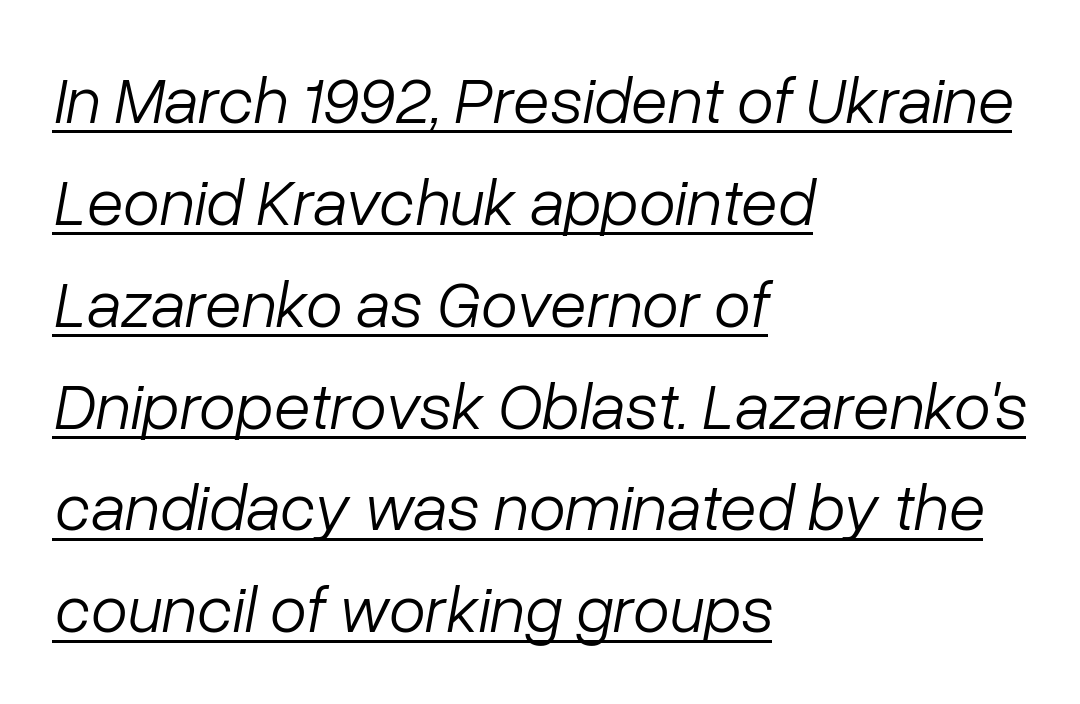
Compared with undecorated copy, this sample adds a rule below the words. Spacing verdict: proportional, widths tailored to each character. The setting favours the left margin, as ordinary paragraphs usually do. There's an unmistakable incline to the writing here. The rendering uses a moderate line-height, typical for paragraphs.
